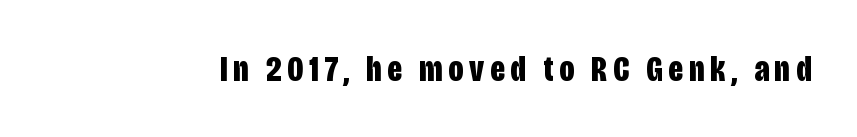
{"serif": "no", "italic": "no", "bold": "yes", "weight": "bold", "width": "condensed", "stroke_contrast": "low", "x_height": "large", "monospaced": "no", "underline": "no", "glyph_px": 37}
